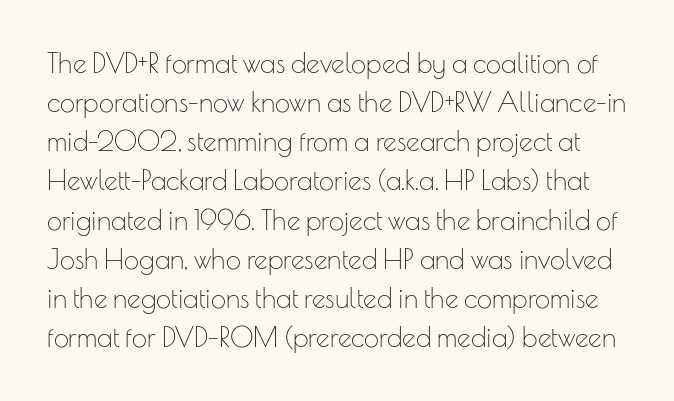
Q: Is the text bold? A: No.
Q: Is the text italic (slanted)? A: No, it is upright.
Q: Is the text underlined? A: No.
Q: Is the spacing between letters normal or unusually wide? A: Normal.
Q: Is the spacing between lines tight, normal or loose? A: Normal.
